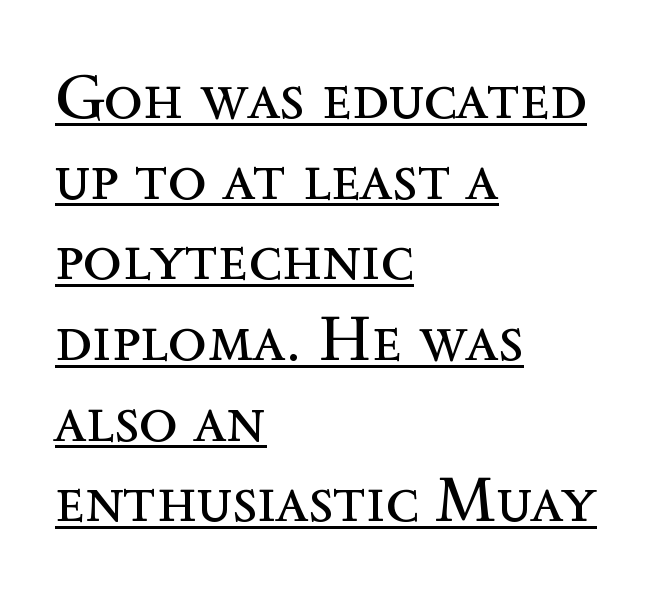
Q: Is the text bold? A: No.
Q: Is the text italic (slanted)? A: No, it is upright.
Q: Is the text underlined? A: Yes.
Q: How is the paragraph aligned? A: Left-aligned.
Q: Is the spacing between letters normal or unusually wide? A: Normal.
Q: Is the spacing between lines tight, normal or loose? A: Normal.
Q: Width (condensed, normal, or wide)? A: Normal.
Q: x-height? A: Medium.
Q: Monospaced? A: No.
